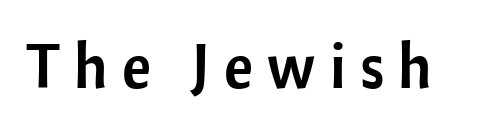
Q: Is the text italic (slanted)? A: No, it is upright.
Q: Is the typeface a serif or a sans-serif typeface? A: Sans-serif.
Q: Is the text underlined? A: No.
Q: Is the spacing between letters normal or unusually wide? A: Unusually wide.
Q: Width (condensed, normal, or wide)? A: Normal.
Q: Stroke contrast? A: Low.
Q: x-height? A: Medium.
Q: Monospaced? A: No.
